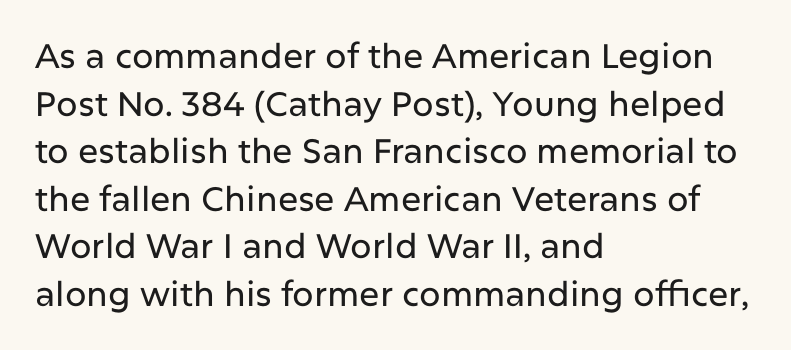
{"serif": "no", "italic": "no", "width": "normal", "stroke_contrast": "low", "x_height": "medium", "monospaced": "no", "underline": "no", "align": "left", "line_spacing": "normal", "line_spacing_ratio": 1.4, "letter_spacing": "normal", "letter_spacing_em": 0.0, "glyph_px": 34}
